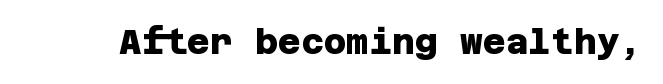
Q: Is the text bold? A: Yes.
Q: Is the typeface a serif or a sans-serif typeface? A: Sans-serif.
Q: Is the text underlined? A: No.
Q: Is the spacing between letters normal or unusually wide? A: Normal.
Q: Width (condensed, normal, or wide)? A: Normal.
Q: Stroke contrast? A: Low.
Q: x-height? A: Large.
